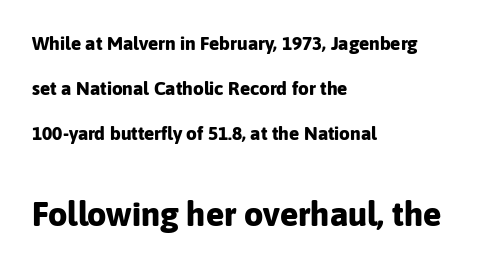
Q: Is the text bold? A: Yes.
Q: Is the text italic (slanted)? A: No, it is upright.
Q: Is the typeface a serif or a sans-serif typeface? A: Sans-serif.
Q: Is the text underlined? A: No.
Q: How is the paragraph aligned? A: Left-aligned.
Q: Is the spacing between letters normal or unusually wide? A: Normal.
Q: Is the spacing between lines tight, normal or loose? A: Loose.
Q: Which block of text is set in a larger size, the first (top) or the second (bottom)? A: The second (bottom) one.
Q: Width (condensed, normal, or wide)? A: Normal.
Q: Stroke contrast? A: Low.
Q: x-height? A: Medium.
Q: Monospaced? A: No.
